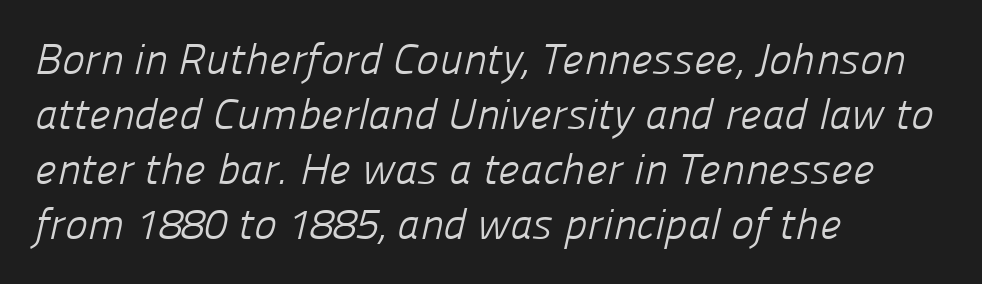
{"serif": "no", "bold": "no", "weight": "light", "width": "normal", "stroke_contrast": "low", "x_height": "medium", "monospaced": "no", "underline": "no", "align": "left", "line_spacing": "normal", "line_spacing_ratio": 1.28, "letter_spacing": "normal", "letter_spacing_em": 0.0, "glyph_px": 43}
